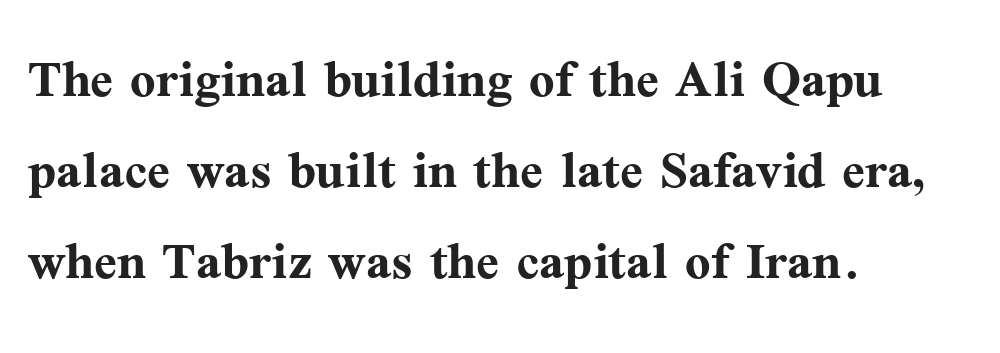
Posture: upright roman. Compared with typical body copy, the letter spacing here is the same. Letters rest on an invisible, unmarked baseline. Every row of glyphs begins at an identical x-position on the left.
